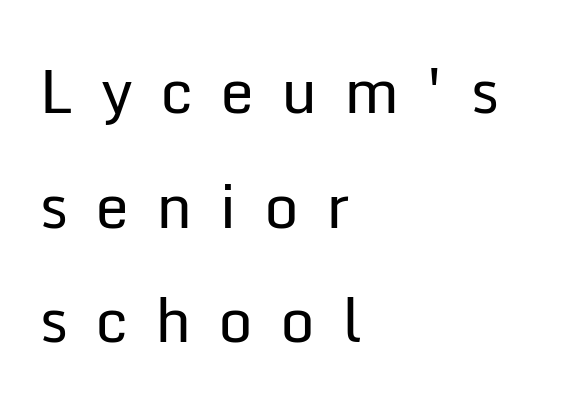
Proportional: the letters do not fall into vertical columns. Does the copy run flush right? No — it runs flush left. Rule under the text: the space is simply empty. Substantial extra tracking has been applied to these lines. These lines are composed in type without serifs.
